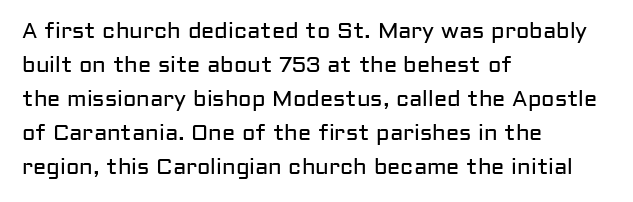
The image shows 22 px text type, upright; set left-aligned, normal line spacing (1.55x), normal letter spacing, not underlined.
